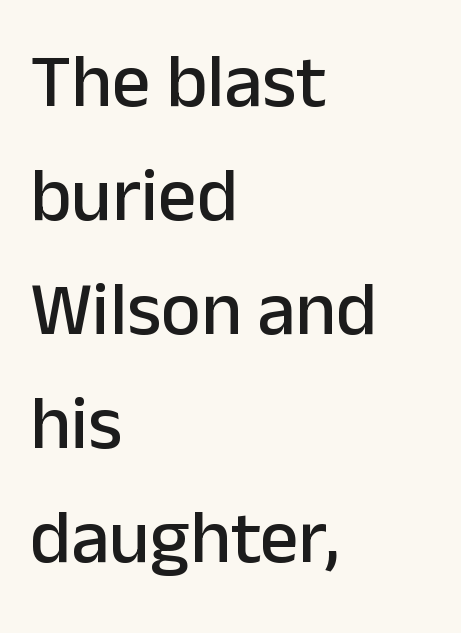
{"serif": "no", "italic": "no", "width": "normal", "stroke_contrast": "low", "x_height": "medium", "monospaced": "no", "underline": "no", "align": "left", "line_spacing": "normal", "line_spacing_ratio": 1.5, "letter_spacing": "normal", "letter_spacing_em": 0.0, "glyph_px": 76}
